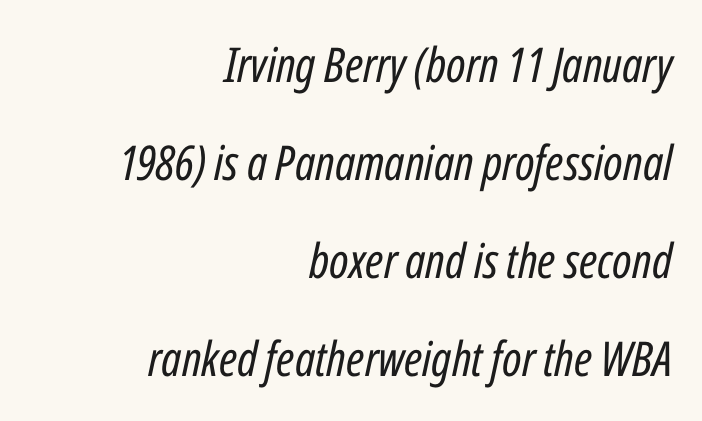
{"italic": "yes", "lean": "right", "slant_degrees": 12, "bold": "no", "weight": "regular", "width": "condensed", "stroke_contrast": "low", "x_height": "medium", "monospaced": "no", "underline": "no", "align": "right", "line_spacing": "loose", "line_spacing_ratio": 2.04, "letter_spacing": "normal", "letter_spacing_em": 0.0, "glyph_px": 48}
